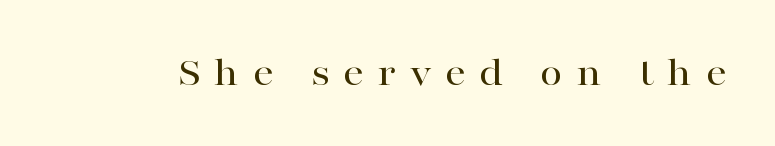
Q: Is the text italic (slanted)? A: No, it is upright.
Q: Is the typeface a serif or a sans-serif typeface? A: Serif.
Q: Is the text underlined? A: No.
Q: Is the spacing between letters normal or unusually wide? A: Unusually wide.
Q: Width (condensed, normal, or wide)? A: Wide.
Q: Stroke contrast? A: High.
Q: x-height? A: Medium.
Q: Monospaced? A: No.
